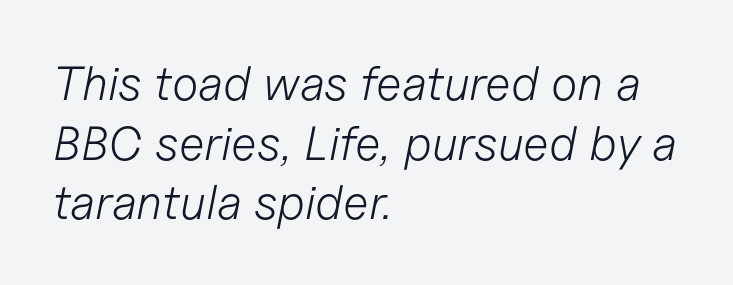
The image shows 48 px light type, italic (leaning right); set left-aligned, line spacing 1.24x, normal letter spacing, not underlined; low stroke contrast and a medium x-height.
